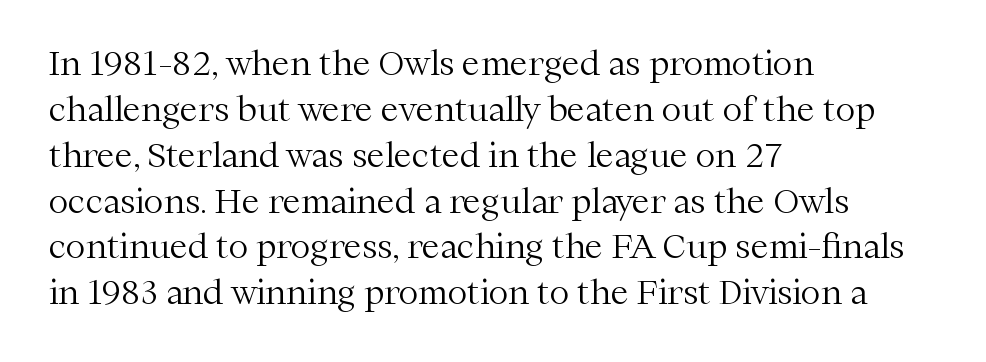
This is serif lettering, the kind often seen in printed books. Does extra space separate the letters? No, they use regular spacing. How would I describe the line gaps? Plain and ordinary. Layout note: lines flush left. Descenders are the only things crossing below the line.
